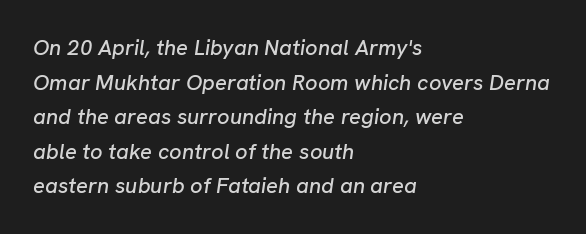
{"italic": "yes", "lean": "right", "slant_degrees": 8, "underline": "no", "align": "left", "line_spacing": "normal", "line_spacing_ratio": 1.57, "letter_spacing": "normal", "letter_spacing_em": 0.0, "glyph_px": 22}
